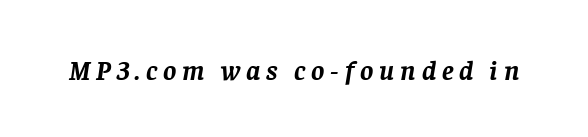
The image shows 28 px semibold serif type, italic (leaning right); set unusually wide letter spacing (+0.21 em), not underlined; low stroke contrast and a large x-height.
